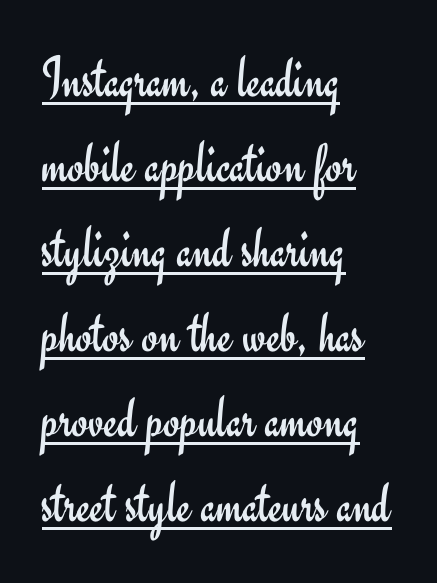
The image shows 59 px regular-weight sans-serif type; set left-aligned, normal line spacing (1.44x), normal letter spacing, underlined; low stroke contrast and a small x-height.
